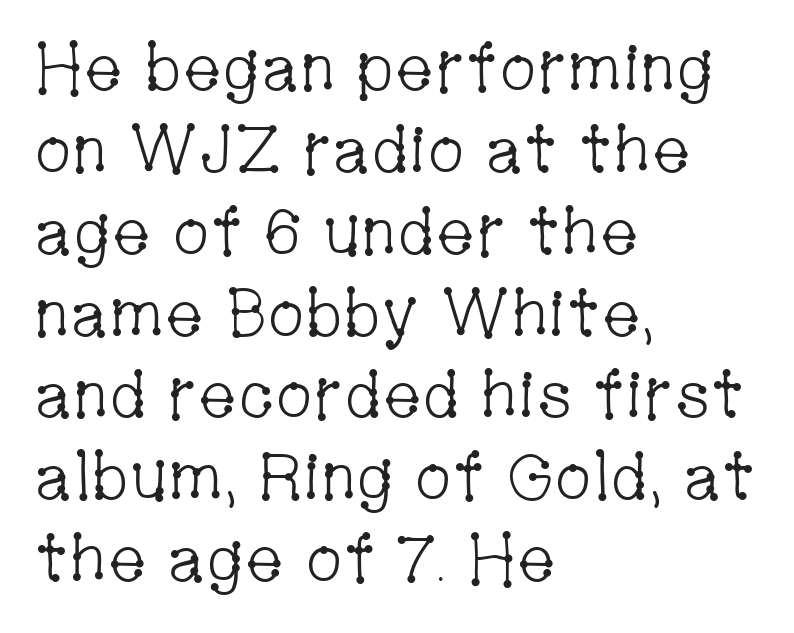
The image shows 66 px light, condensed serif type, upright; set left-aligned, line spacing 1.24x, normal letter spacing, not underlined; low stroke contrast and a medium x-height.
